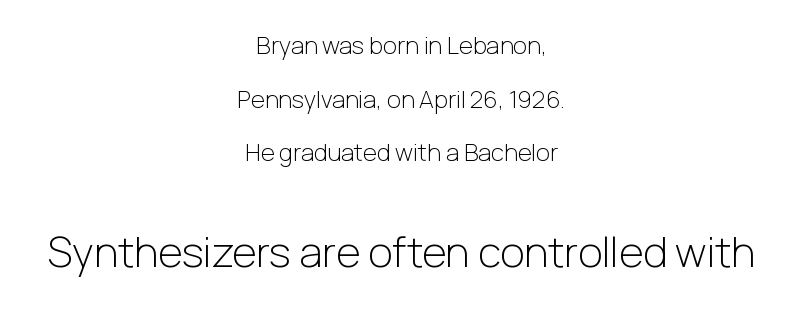
Is this a fixed-width face? No — the glyphs have proportional, varying widths. This block would shrink considerably if given ordinary leading; it's expanded now. Unlike a traditional serif, this face leaves its strokes unadorned. The lines are quadded center. Descenders hang freely into open space.
